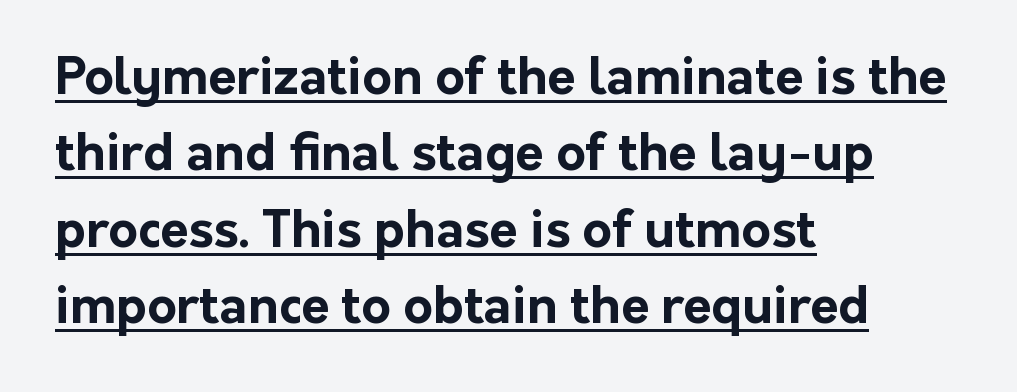
{"serif": "no", "italic": "no", "bold": "yes", "weight": "bold", "width": "normal", "stroke_contrast": "low", "x_height": "medium", "monospaced": "no", "underline": "yes", "align": "left", "line_spacing": "normal", "line_spacing_ratio": 1.5, "letter_spacing": "normal", "letter_spacing_em": 0.0, "glyph_px": 51}
